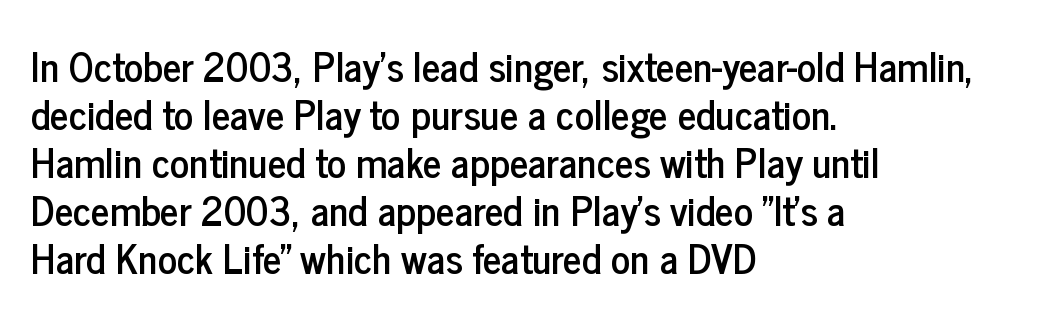
The image shows 40 px condensed sans-serif type, upright; set left-aligned, line spacing 1.2x, normal letter spacing, not underlined; low stroke contrast and a medium x-height.
